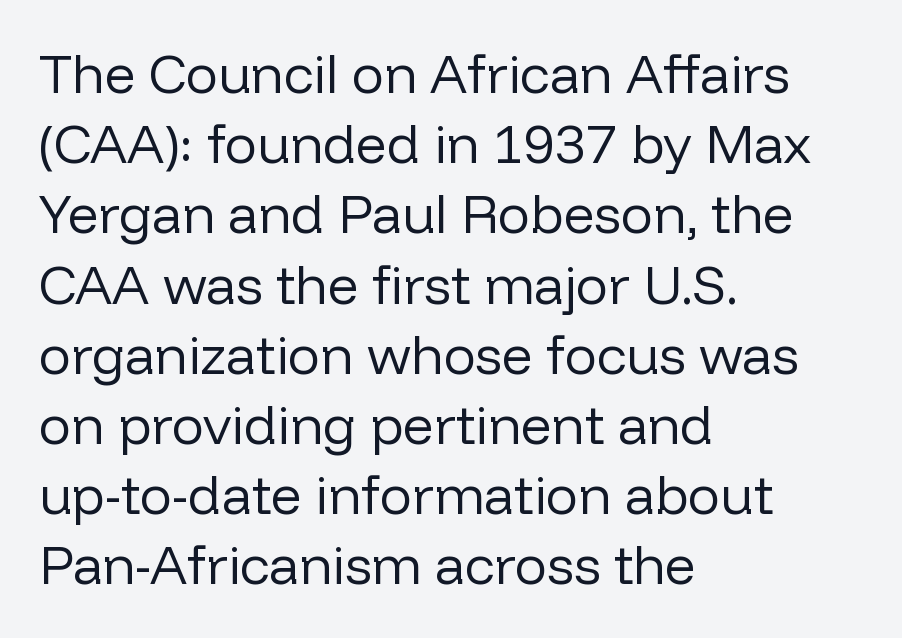
The face used here is rendered with its standard letterfit. In terms of posture, this sample is upright. Type without underlining. Heaviness? Minimal to ordinary, like unemphasized prose. Reading down the column, the eye jumps a familiar distance to each next line.
